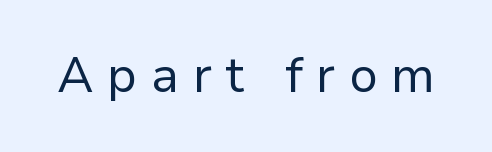
The characters are drawn with everyday or finer stroke widths. Looks like regular typesetting: each glyph gets only the width it needs. What stands out about the letter spacing? Its width — letters are far apart. Italic: no, the glyphs are upright roman.
